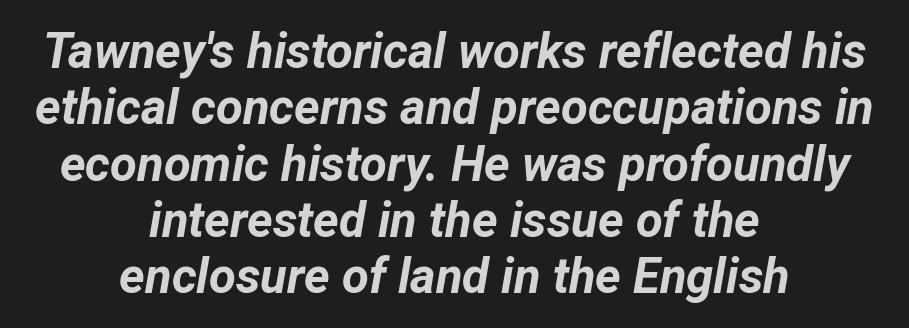
The image shows 49 px bold type, italic (leaning right); set centered, tight line spacing (1.15x), normal letter spacing, not underlined; low stroke contrast and a medium x-height.
